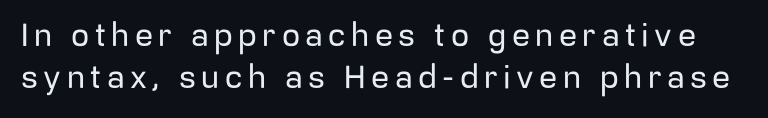
Q: Is the text italic (slanted)? A: No, it is upright.
Q: Is the typeface a serif or a sans-serif typeface? A: Sans-serif.
Q: Is the text underlined? A: No.
Q: Is the spacing between lines tight, normal or loose? A: Normal.
Q: Width (condensed, normal, or wide)? A: Normal.
Q: Stroke contrast? A: Low.
Q: x-height? A: Medium.
Q: Monospaced? A: No.
